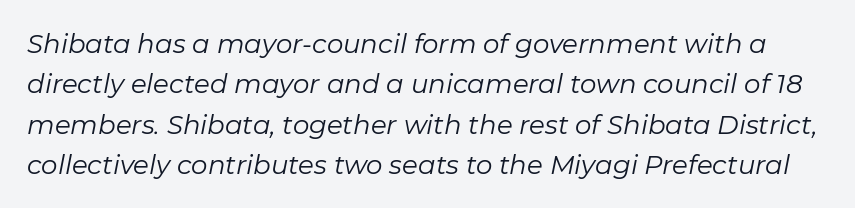
The image shows 26 px text type, italic (leaning right); set normal line spacing (1.55x), normal letter spacing, not underlined.
